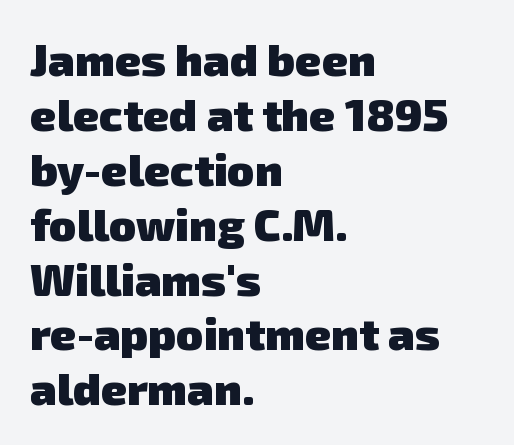
The typesetting leans heavy: a genuine bold. You could not count columns in this text — the font is proportionally spaced. The text block is weighted toward the left margin, trailing off unevenly rightward. Short note: letters normally spaced.
